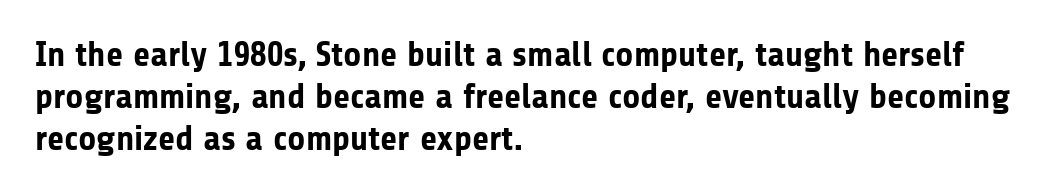
Q: Is the text bold? A: Yes.
Q: Is the text italic (slanted)? A: No, it is upright.
Q: Is the typeface a serif or a sans-serif typeface? A: Sans-serif.
Q: Is the text underlined? A: No.
Q: How is the paragraph aligned? A: Left-aligned.
Q: Is the spacing between letters normal or unusually wide? A: Normal.
Q: Width (condensed, normal, or wide)? A: Normal.
Q: Stroke contrast? A: Low.
Q: x-height? A: Medium.
Q: Monospaced? A: No.
